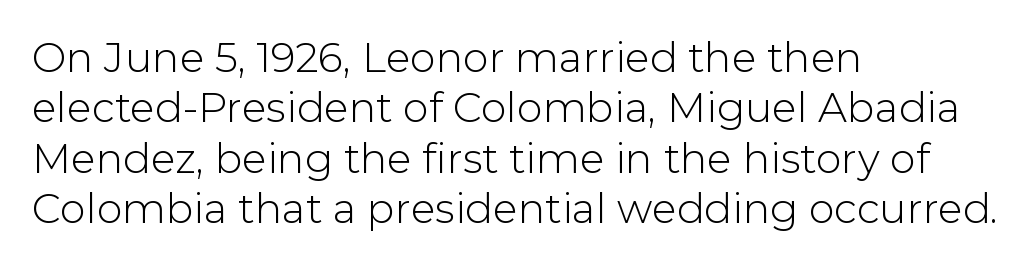
The image shows 41 px light sans-serif type, upright; set left-aligned, line spacing 1.23x, normal letter spacing, not underlined; low stroke contrast and a medium x-height.
